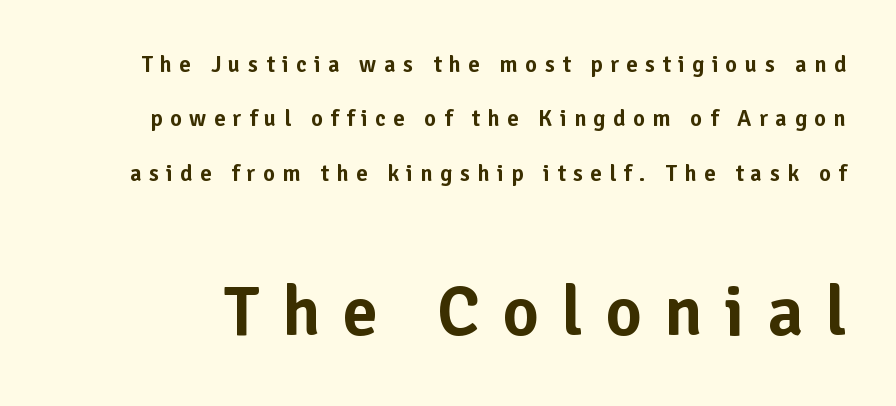
The image shows 70 px sans-serif type, upright; set loose line spacing (2.36x), unusually wide letter spacing (+0.32 em), not underlined; the second (bottom) block is 3.04x larger; low stroke contrast and a medium x-height.
